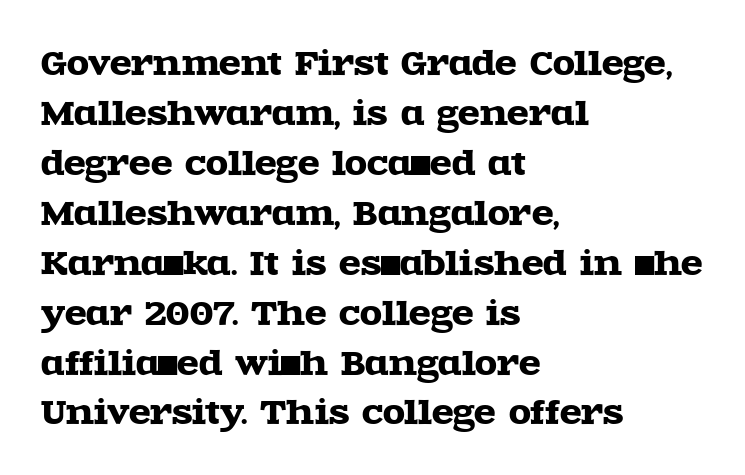
Line beginnings align vertically; line endings do not. Here the designer chose a conventional face with non-uniform glyph widths. Yep, those are serifs on the letters. The gaps between neighbouring characters are ordinary and unremarkable. The gap between lines stays unmarked. Nope, not italic — everything's standing straight.
